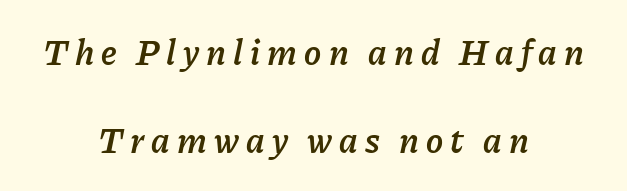
The image shows 36 px semibold type, italic (leaning right); set centered, loose line spacing (2.45x), unusually wide letter spacing (+0.2 em), not underlined; low stroke contrast and a medium x-height.
